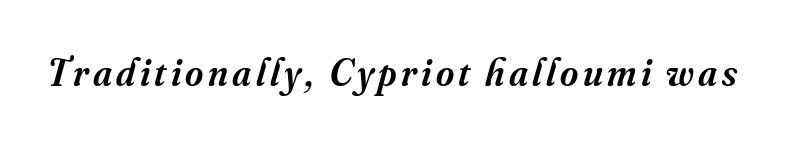
{"serif": "yes", "italic": "yes", "lean": "right", "slant_degrees": 16, "bold": "semi", "weight": "semibold", "width": "normal", "stroke_contrast": "medium", "x_height": "small", "monospaced": "no", "underline": "no", "glyph_px": 39}
